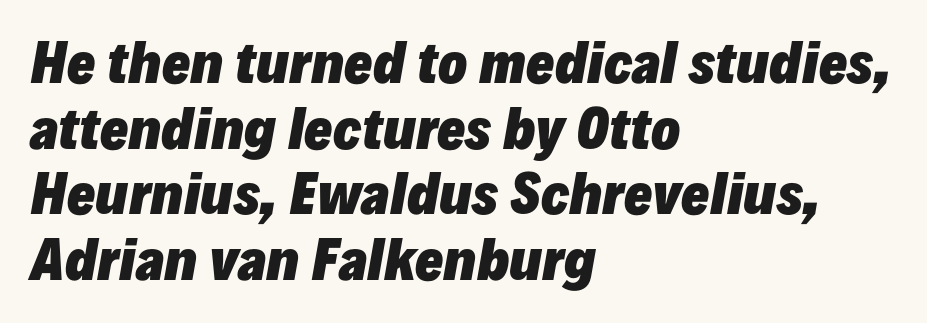
The image shows 53 px heavy type, italic (leaning right); set left-aligned, line spacing 1.24x, normal letter spacing, not underlined; low stroke contrast and a medium x-height.
